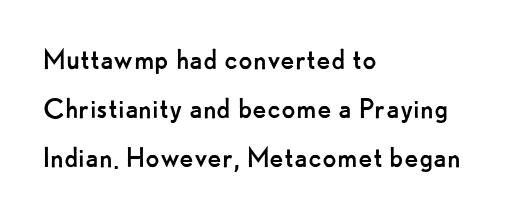
{"serif": "no", "italic": "no", "bold": "no", "weight": "regular", "width": "normal", "stroke_contrast": "low", "x_height": "small", "monospaced": "no", "underline": "no", "align": "left", "line_spacing": "normal", "line_spacing_ratio": 1.49, "letter_spacing": "normal", "letter_spacing_em": 0.0, "glyph_px": 33}
